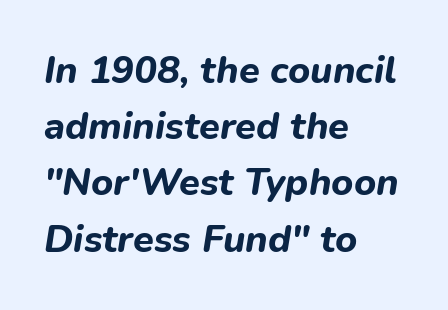
{"italic": "yes", "lean": "right", "slant_degrees": 9, "bold": "yes", "weight": "bold", "width": "normal", "stroke_contrast": "low", "x_height": "medium", "monospaced": "no", "underline": "no", "align": "left", "line_spacing": "normal", "line_spacing_ratio": 1.48, "letter_spacing": "normal", "letter_spacing_em": 0.0, "glyph_px": 38}
